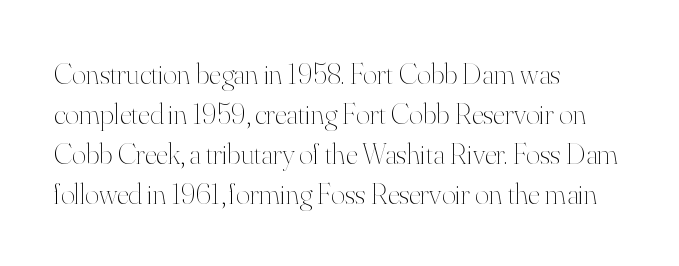
Q: Is the text bold? A: No.
Q: Is the text italic (slanted)? A: No, it is upright.
Q: Is the text underlined? A: No.
Q: How is the paragraph aligned? A: Left-aligned.
Q: Is the spacing between letters normal or unusually wide? A: Normal.
Q: Is the spacing between lines tight, normal or loose? A: Normal.
Q: Width (condensed, normal, or wide)? A: Normal.
Q: Stroke contrast? A: High.
Q: x-height? A: Small.
Q: Monospaced? A: No.
